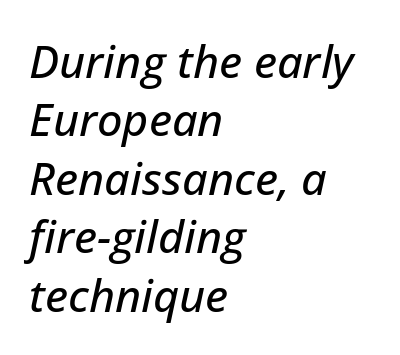
{"italic": "yes", "lean": "right", "slant_degrees": 12, "width": "normal", "stroke_contrast": "low", "x_height": "medium", "monospaced": "no", "underline": "no", "align": "left", "line_spacing": "normal", "line_spacing_ratio": 1.3, "letter_spacing": "normal", "letter_spacing_em": 0.0, "glyph_px": 45}
